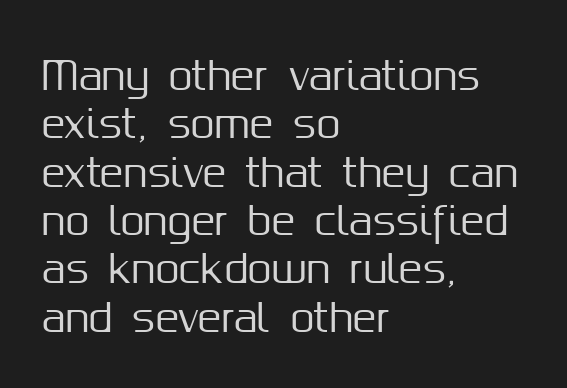
Q: Is the text italic (slanted)? A: No, it is upright.
Q: Is the typeface a serif or a sans-serif typeface? A: Sans-serif.
Q: Is the text underlined? A: No.
Q: How is the paragraph aligned? A: Left-aligned.
Q: Is the spacing between letters normal or unusually wide? A: Normal.
Q: Width (condensed, normal, or wide)? A: Normal.
Q: Stroke contrast? A: Medium.
Q: x-height? A: Medium.
Q: Monospaced? A: No.
